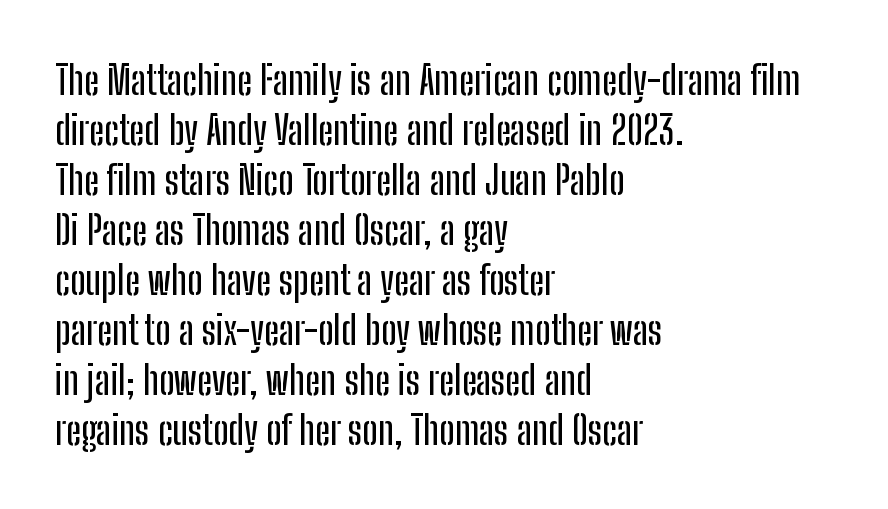
Q: Is the text italic (slanted)? A: No, it is upright.
Q: Is the typeface a serif or a sans-serif typeface? A: Sans-serif.
Q: Is the text underlined? A: No.
Q: How is the paragraph aligned? A: Left-aligned.
Q: Is the spacing between letters normal or unusually wide? A: Normal.
Q: Is the spacing between lines tight, normal or loose? A: Normal.
Q: Width (condensed, normal, or wide)? A: Condensed.
Q: Stroke contrast? A: Low.
Q: x-height? A: Medium.
Q: Monospaced? A: No.
